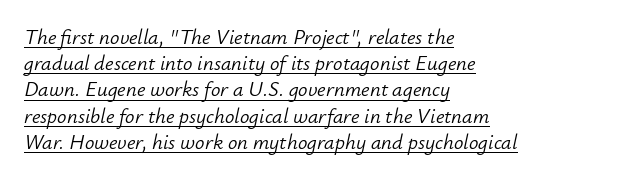
The rendering anchors every line to the left-hand side. Compared with a typical body face, this is equally light or lighter still. This block has exactly the height ordinary leading produces. The words here are underlined. The letterforms sit shoulder to shoulder at normal distance. Every character sits at an angle, as italics do.
